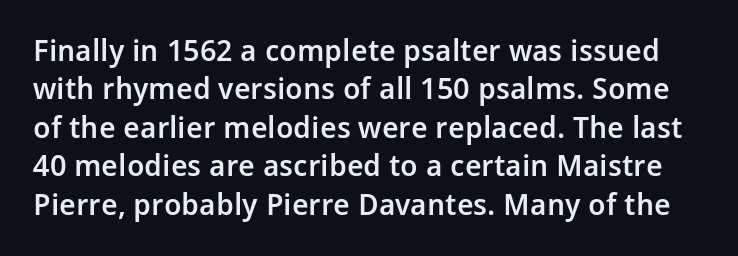
The image shows 30 px semibold sans-serif type, upright; set normal line spacing (1.28x), normal letter spacing, not underlined; low stroke contrast and a medium x-height.
